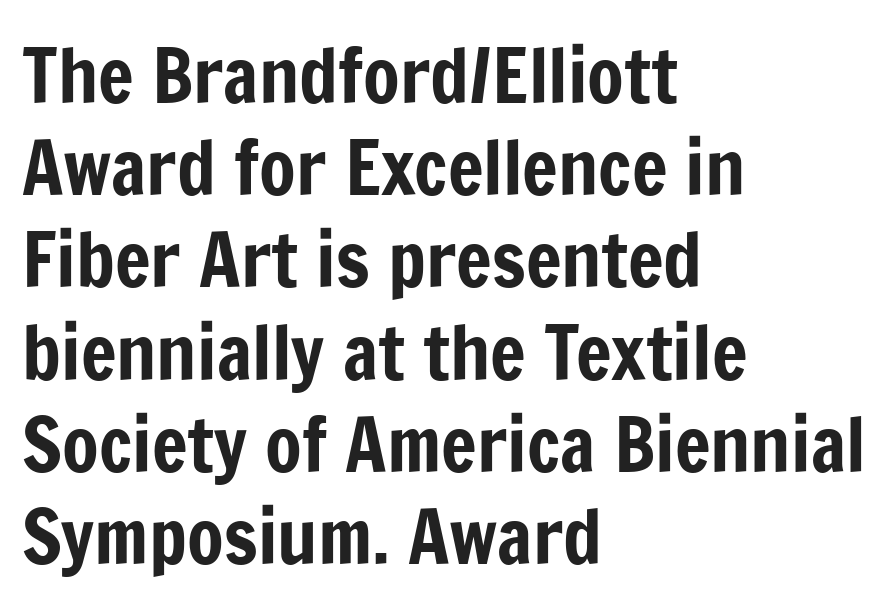
The image shows 75 px condensed sans-serif type, upright; set left-aligned, line spacing 1.23x, normal letter spacing, not underlined; low stroke contrast and a medium x-height.
